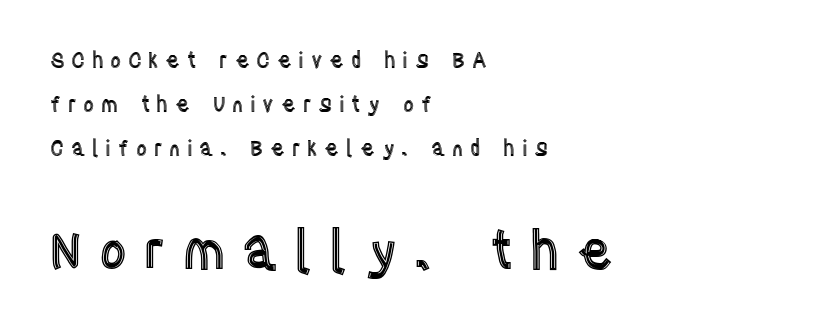
The image shows 53 px condensed type, upright; set left-aligned, loose line spacing (2.1x), unusually wide letter spacing (+0.32 em), not underlined; the second (bottom) block is 2.52x larger; a large x-height.
